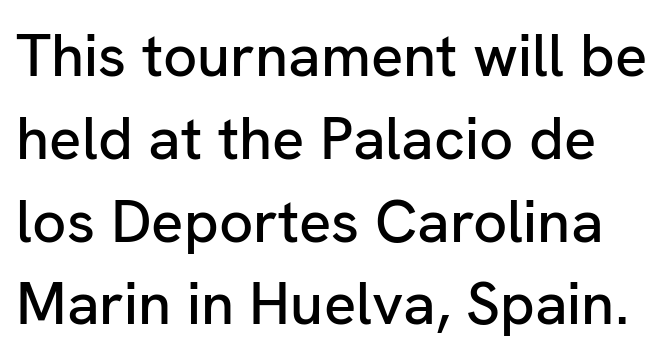
The image shows 60 px sans-serif type, upright; set normal line spacing (1.38x), normal letter spacing, not underlined; low stroke contrast and a medium x-height.
